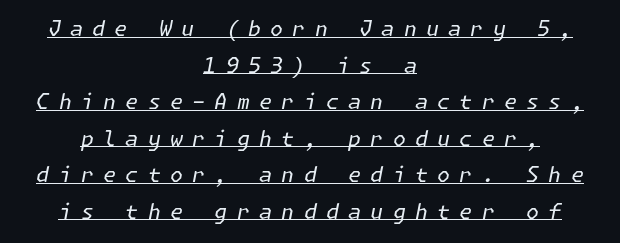
Q: Is the text bold? A: No.
Q: Is the text italic (slanted)? A: Yes, it leans right by about 11 degrees.
Q: Is the text underlined? A: Yes.
Q: How is the paragraph aligned? A: Centered.
Q: Is the spacing between letters normal or unusually wide? A: Unusually wide.
